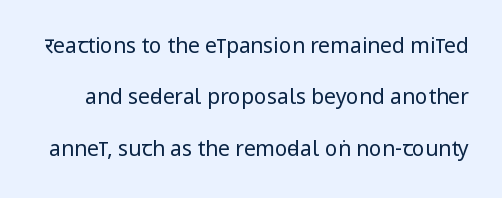
Stroke thickness stays within the range of a standard reading face or lighter. This sample uses plain, unmodified letter spacing. The leading is generous, giving the passage an open texture. Underline: absent. It's the straight-up-and-down kind of type.
